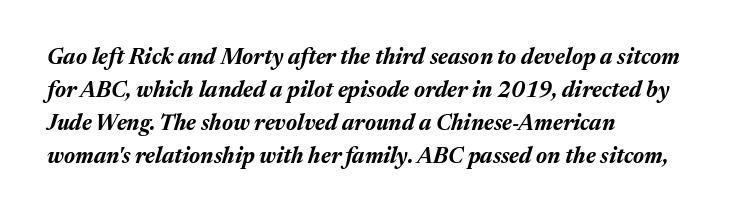
The image shows 22 px bold type, italic (leaning right); set left-aligned, normal line spacing (1.5x), normal letter spacing, not underlined.
